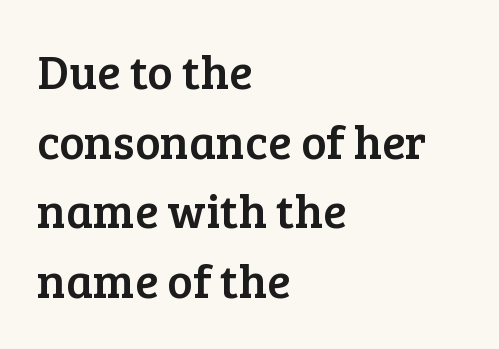
{"serif": "yes", "italic": "no", "width": "normal", "stroke_contrast": "low", "x_height": "medium", "monospaced": "no", "underline": "no", "align": "left", "line_spacing": "normal", "line_spacing_ratio": 1.45, "letter_spacing": "normal", "letter_spacing_em": 0.0, "glyph_px": 48}
